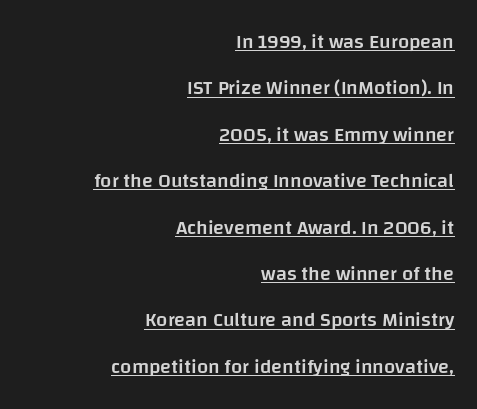
You can see a thin bar hugging the bottom of the glyphs. The glyphs have the mass of a demibold cut, below bold. The ragged edge is on the left, which tells us the setting is flush right. Upright lettering throughout.
